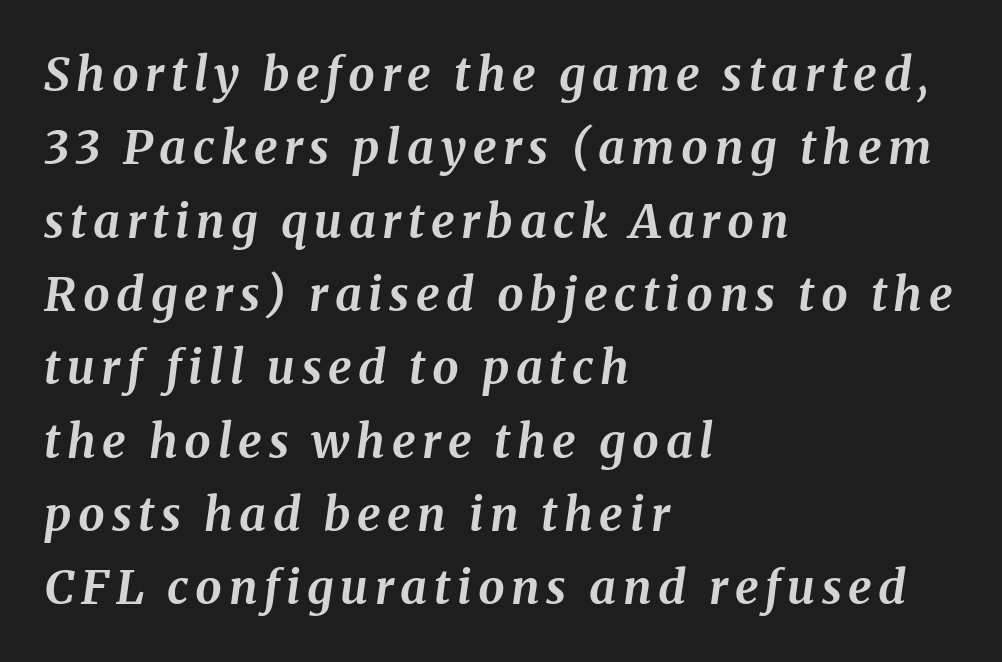
The space beneath each line is pristine and unruled. Looks like regular typesetting: each glyph gets only the width it needs. These lines sit exactly where default settings would place them. A typesetter would mark this as italic. Students, this is bold: see how much ink each stroke carries.
